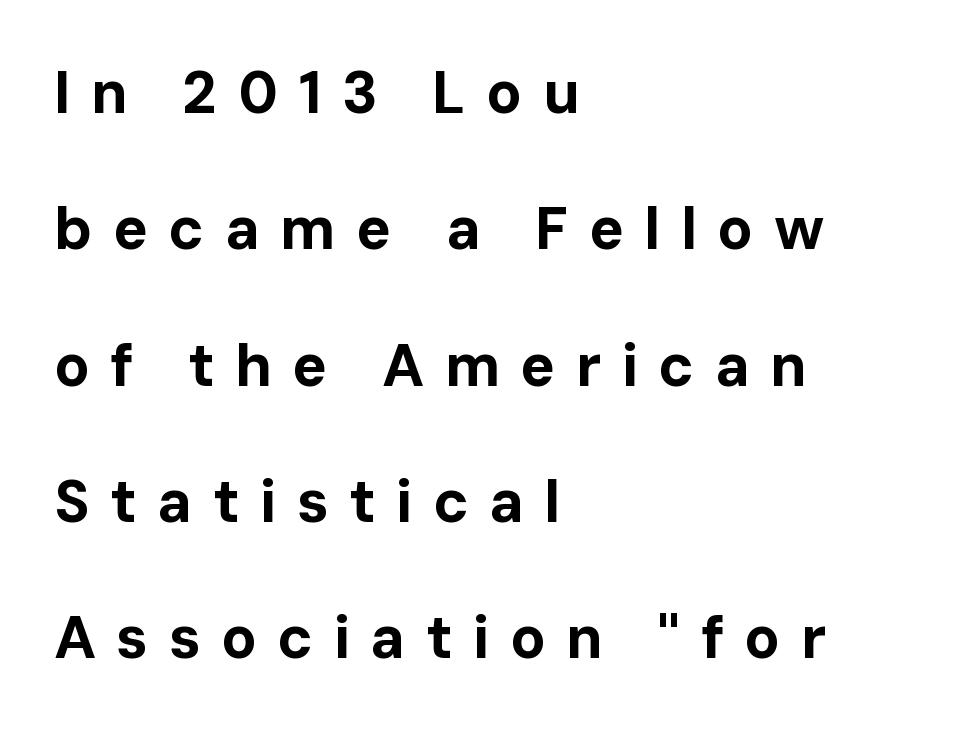
The letters stand upright; this is a roman face. A student would call this left alignment; a typographer would say flush left, rag right. Pretty heavy lettering here — definitely bold. A typesetter would call this proportional, since set widths differ per character. In terms of letterform style, serifs are entirely absent. Each new line begins a long way beneath the previous one.
